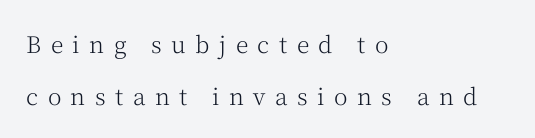
{"italic": "no", "bold": "no", "underline": "no", "align": "left", "line_spacing": "loose", "line_spacing_ratio": 2.25, "letter_spacing": "wide", "letter_spacing_em": 0.41, "glyph_px": 23}
